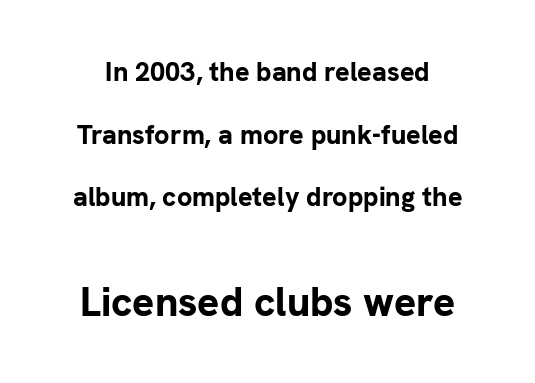
{"serif": "no", "italic": "no", "bold": "yes", "weight": "bold", "width": "normal", "stroke_contrast": "low", "x_height": "medium", "monospaced": "no", "underline": "no", "line_spacing": "loose", "line_spacing_ratio": 2.32, "letter_spacing": "normal", "letter_spacing_em": 0.0, "larger_block": "second", "size_ratio": 1.52, "glyph_px": 41}
